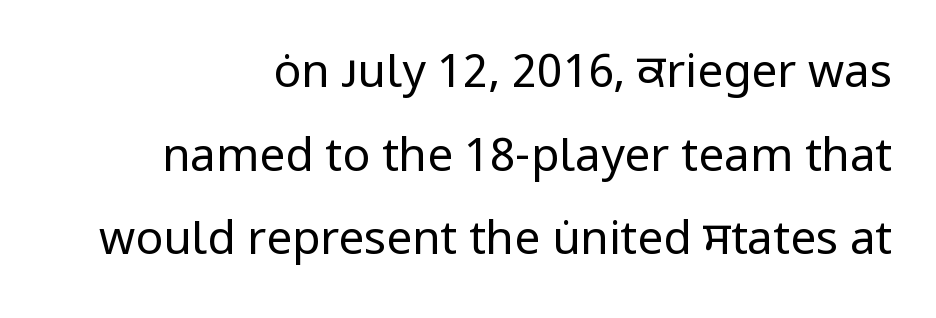
The image shows 46 px regular-weight sans-serif type, upright; set right-aligned, line spacing 1.82x, normal letter spacing, not underlined; low stroke contrast and a medium x-height.
